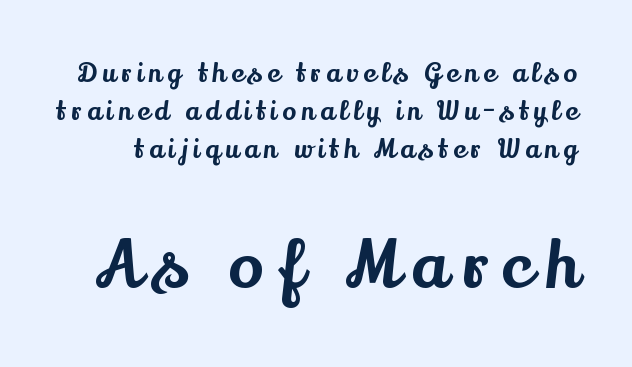
Q: Is the text italic (slanted)? A: Yes.
Q: Is the typeface a serif or a sans-serif typeface? A: Serif.
Q: Is the text underlined? A: No.
Q: Is the spacing between letters normal or unusually wide? A: Unusually wide.
Q: Is the spacing between lines tight, normal or loose? A: Normal.
Q: Which block of text is set in a larger size, the first (top) or the second (bottom)? A: The second (bottom) one.
Q: Width (condensed, normal, or wide)? A: Normal.
Q: Stroke contrast? A: Medium.
Q: x-height? A: Small.
Q: Monospaced? A: No.
